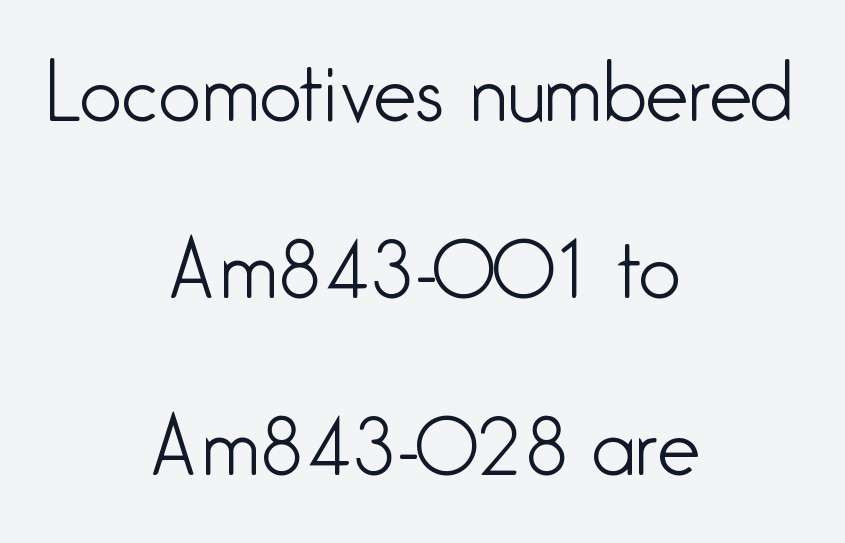
The rendering uses natural spacing where letterforms have individual widths. The characters display no serif detailing; their extremities are plain. Which margin do the lines hug? Neither — every line sits in the middle. Compared with a typical body face, this is equally light or lighter still. The lettering stays uniformly vertical, giving the passage a roman look. The vertical gap from one line to the next is large.
